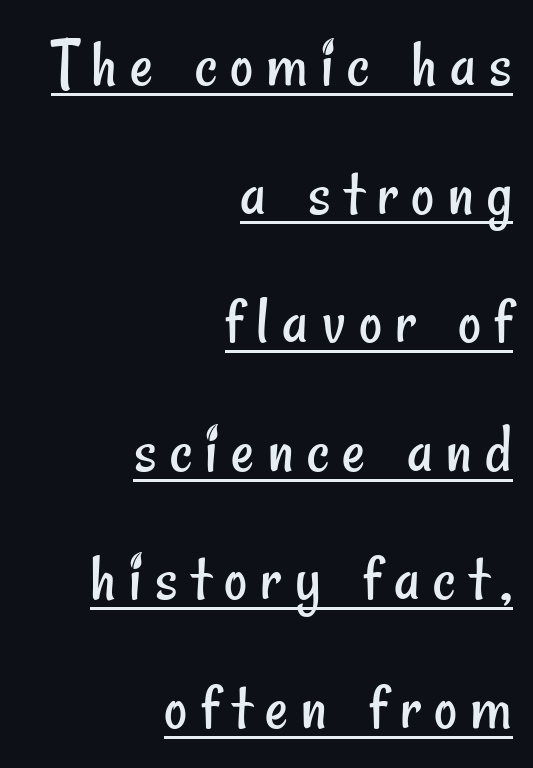
The image shows 71 px regular-weight, condensed sans-serif type; set right-aligned, line spacing 1.81x, underlined; low stroke contrast and a small x-height.
